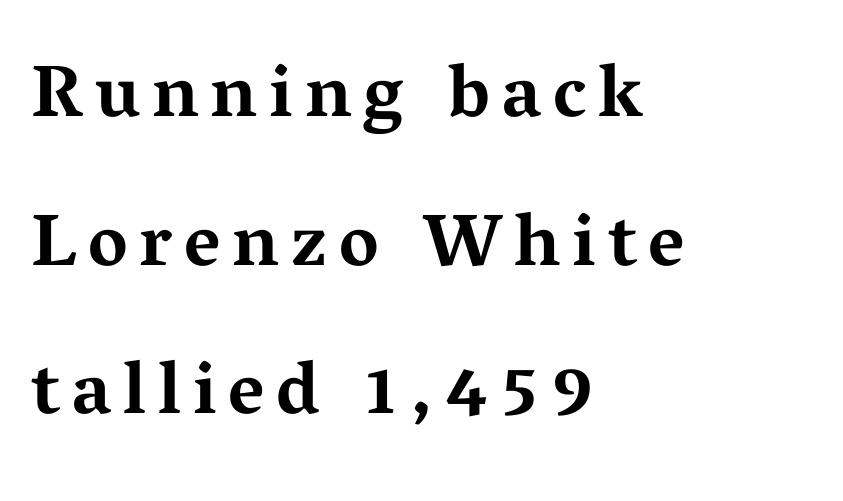
Q: Is the text bold? A: Yes.
Q: Is the text italic (slanted)? A: No, it is upright.
Q: Is the typeface a serif or a sans-serif typeface? A: Serif.
Q: Is the text underlined? A: No.
Q: How is the paragraph aligned? A: Left-aligned.
Q: Is the spacing between lines tight, normal or loose? A: Loose.
Q: Width (condensed, normal, or wide)? A: Wide.
Q: Stroke contrast? A: Medium.
Q: x-height? A: Medium.
Q: Monospaced? A: No.
